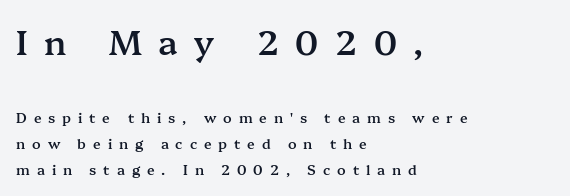
Q: Is the text bold? A: Semi-bold.
Q: Is the text italic (slanted)? A: No, it is upright.
Q: Is the typeface a serif or a sans-serif typeface? A: Serif.
Q: Is the text underlined? A: No.
Q: How is the paragraph aligned? A: Left-aligned.
Q: Is the spacing between letters normal or unusually wide? A: Unusually wide.
Q: Which block of text is set in a larger size, the first (top) or the second (bottom)? A: The first (top) one.
Q: Width (condensed, normal, or wide)? A: Normal.
Q: Stroke contrast? A: Medium.
Q: x-height? A: Medium.
Q: Monospaced? A: No.
